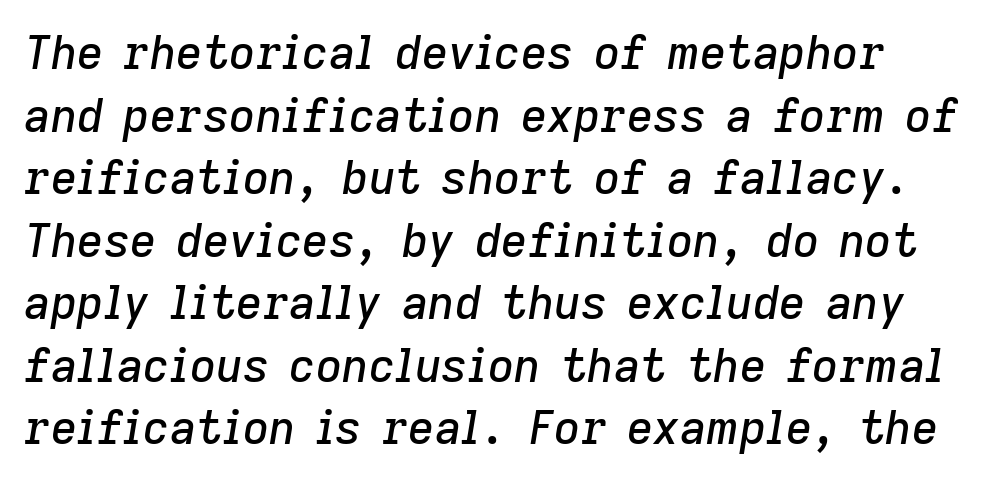
Q: Is the text italic (slanted)? A: Yes, it leans right by about 9 degrees.
Q: Is the text underlined? A: No.
Q: Is the spacing between letters normal or unusually wide? A: Normal.
Q: Is the spacing between lines tight, normal or loose? A: Normal.
Q: Width (condensed, normal, or wide)? A: Normal.
Q: Stroke contrast? A: Low.
Q: x-height? A: Medium.
Q: Monospaced? A: No.
